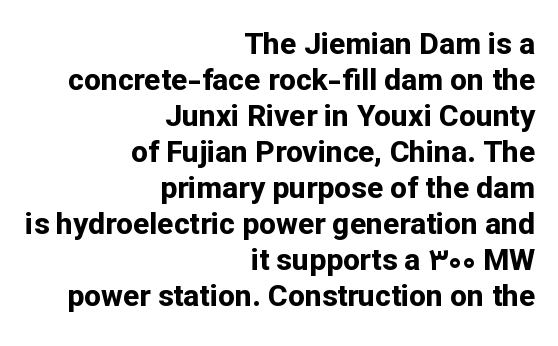
How are the letters spaced? Ordinarily, with no added tracking. Stroke thickness is high; the sample reads as a true bold. Nothing sits at the stroke ends, so this counts as sans-serif. You can tell it's not italic because the verticals are truly vertical.
